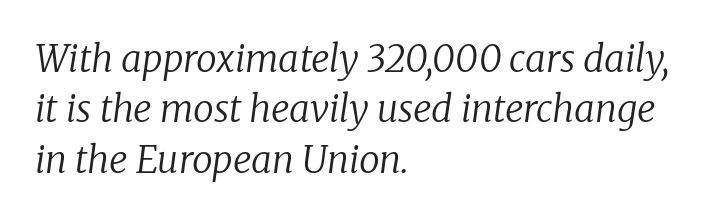
{"serif": "yes", "italic": "yes", "lean": "right", "slant_degrees": 8, "bold": "no", "weight": "regular", "width": "normal", "stroke_contrast": "low", "x_height": "medium", "monospaced": "no", "underline": "no", "align": "left", "line_spacing": "normal", "line_spacing_ratio": 1.36, "letter_spacing": "normal", "letter_spacing_em": 0.0, "glyph_px": 37}
